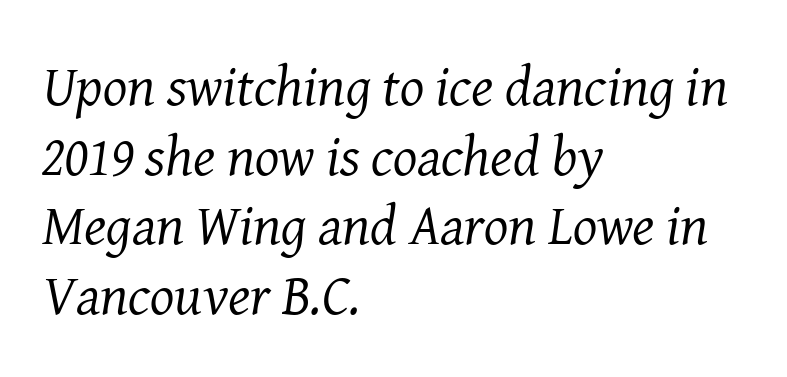
In terms of letterspacing, this is plain default setting. Looking at the ascenders, they clearly lean. Regarding serifs, this sample has them. Ink coverage per letter is moderate at most.
